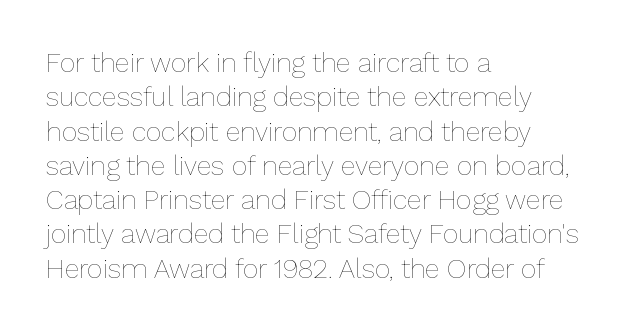
{"italic": "no", "bold": "no", "underline": "no", "align": "left", "line_spacing": "normal", "line_spacing_ratio": 1.27, "letter_spacing": "normal", "letter_spacing_em": 0.0, "glyph_px": 27}
